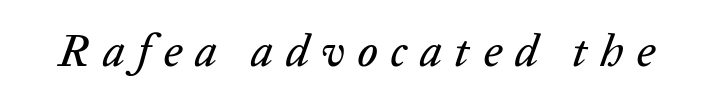
The image shows 45 px text type, italic (leaning right); set unusually wide letter spacing (+0.28 em), not underlined; low stroke contrast and a medium x-height.
